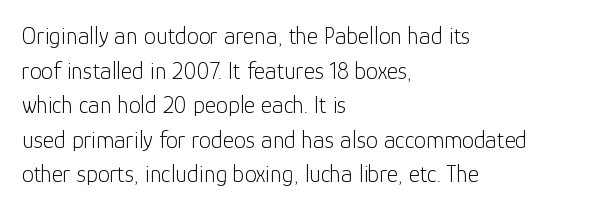
Q: Is the text bold? A: No.
Q: Is the text italic (slanted)? A: No, it is upright.
Q: Is the text underlined? A: No.
Q: How is the paragraph aligned? A: Left-aligned.
Q: Is the spacing between letters normal or unusually wide? A: Normal.
Q: Is the spacing between lines tight, normal or loose? A: Normal.
